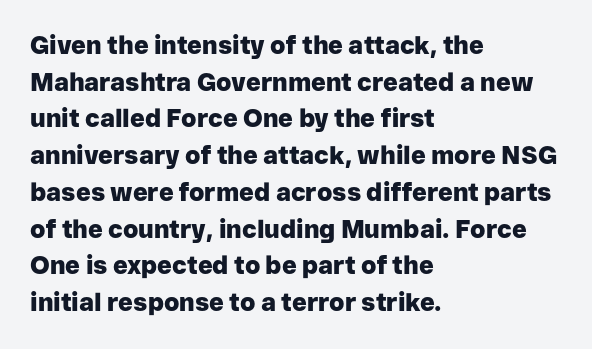
{"italic": "no", "bold": "yes", "underline": "no", "align": "left", "line_spacing": "normal", "line_spacing_ratio": 1.47, "letter_spacing": "normal", "letter_spacing_em": 0.0, "glyph_px": 25}
